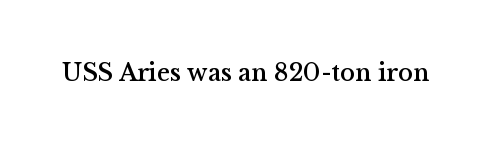
Q: Is the text italic (slanted)? A: No, it is upright.
Q: Is the text underlined? A: No.
Q: Is the spacing between letters normal or unusually wide? A: Normal.
